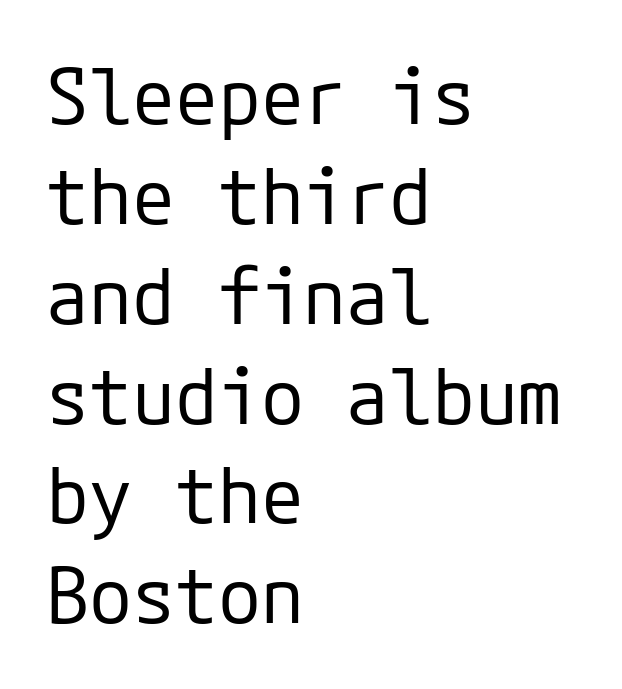
{"serif": "no", "italic": "no", "bold": "no", "weight": "regular", "width": "normal", "stroke_contrast": "low", "x_height": "medium", "underline": "no", "align": "left", "line_spacing": "normal", "line_spacing_ratio": 1.28, "letter_spacing": "normal", "letter_spacing_em": 0.0, "glyph_px": 78}
